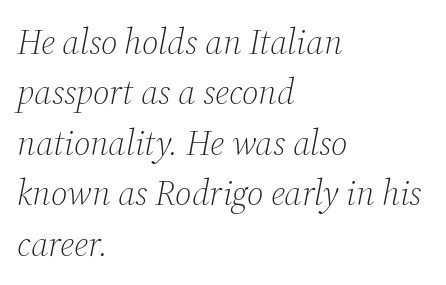
The image shows 35 px light serif type, italic (leaning right); set left-aligned, normal line spacing (1.44x), normal letter spacing, not underlined; medium stroke contrast and a medium x-height.
